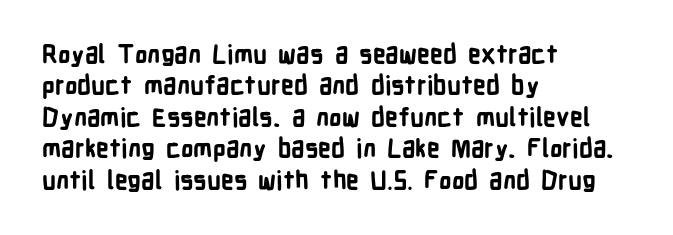
Horizontal alignment here is leftward, the default for most running prose. These lines were composed using upright roman letters. Quick note: underline off. Words appear dense and cohesive because spacing is normal. Honestly, the row spacing looks completely unremarkable. Heft: maximum for text — a bold.
